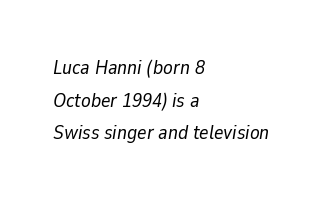
The image shows 20 px text type, italic (leaning right); set left-aligned, normal line spacing (1.63x), normal letter spacing, not underlined.
